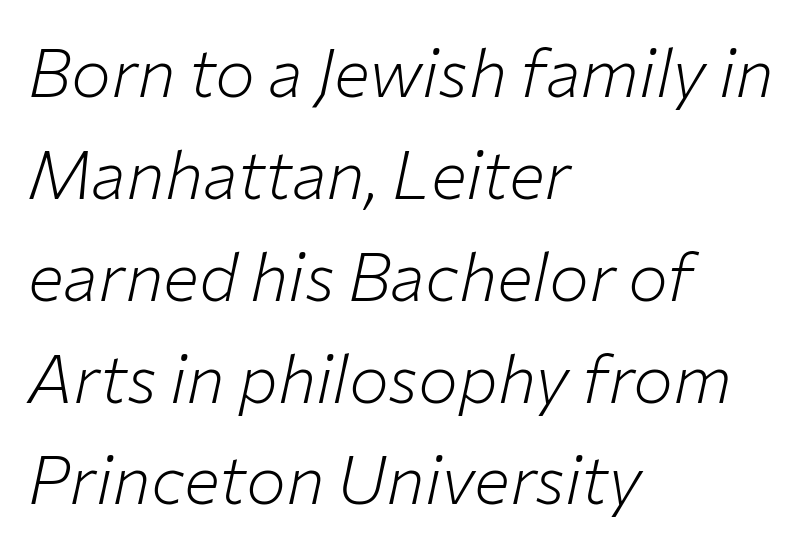
{"italic": "yes", "lean": "right", "slant_degrees": 12, "bold": "no", "weight": "light", "width": "normal", "stroke_contrast": "low", "x_height": "medium", "monospaced": "no", "underline": "no", "align": "left", "line_spacing": "normal", "line_spacing_ratio": 1.52, "letter_spacing": "normal", "letter_spacing_em": 0.0, "glyph_px": 67}
